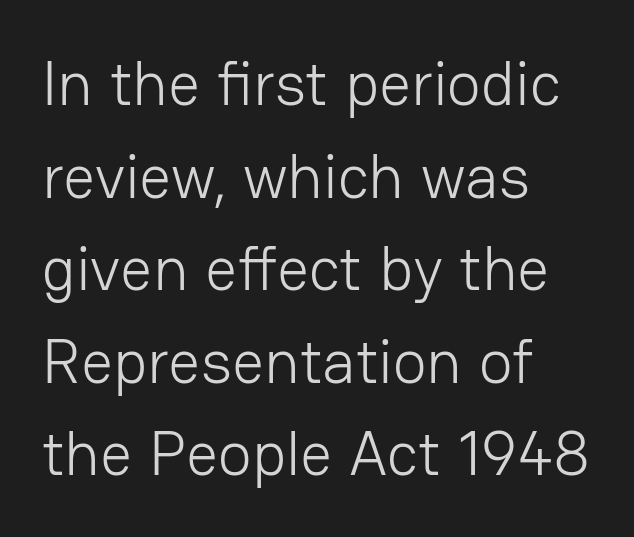
The image shows 63 px light sans-serif type, upright; set left-aligned, normal line spacing (1.47x), normal letter spacing, not underlined; low stroke contrast and a medium x-height.
